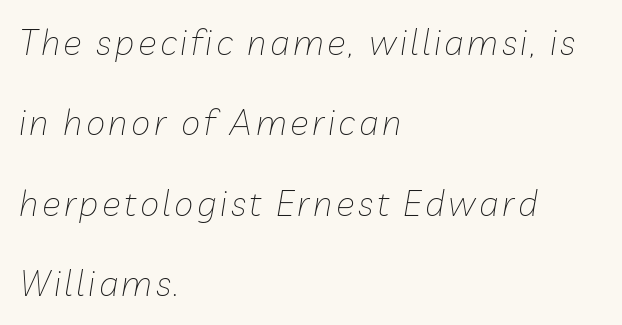
The image shows 35 px thin type, italic (leaning right); set left-aligned, loose line spacing (2.3x), not underlined; low stroke contrast and a medium x-height.
